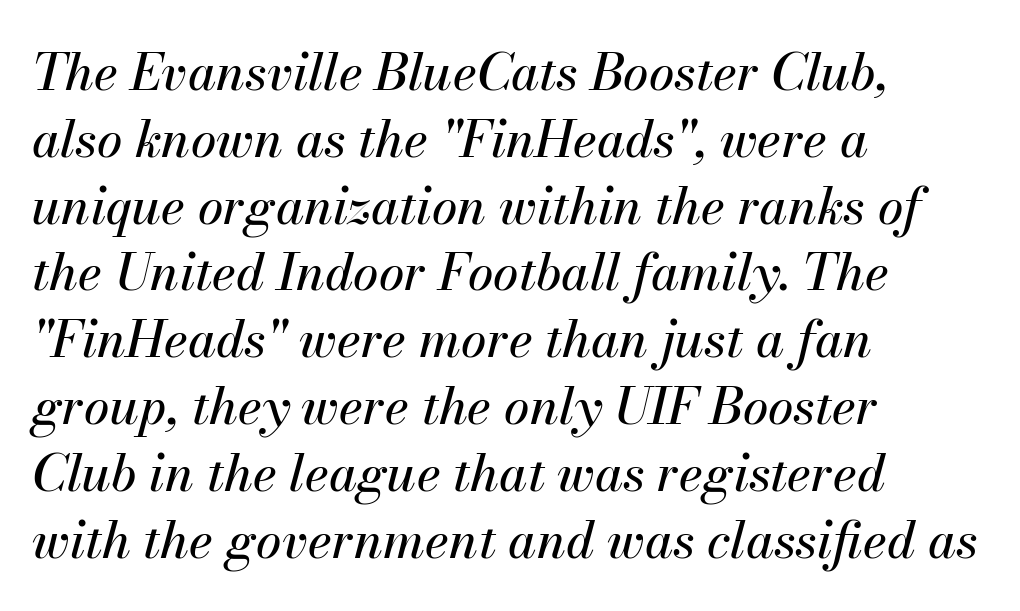
Notice how the passage keeps a crisp vertical edge on the left only. Proportional: the letters do not fall into vertical columns. There is no visible air inserted between adjacent glyphs. Compared with typical paragraphs, the rows here are spaced about the same. Beneath every word, the page is bare. Looking at the ascenders, they clearly lean.
